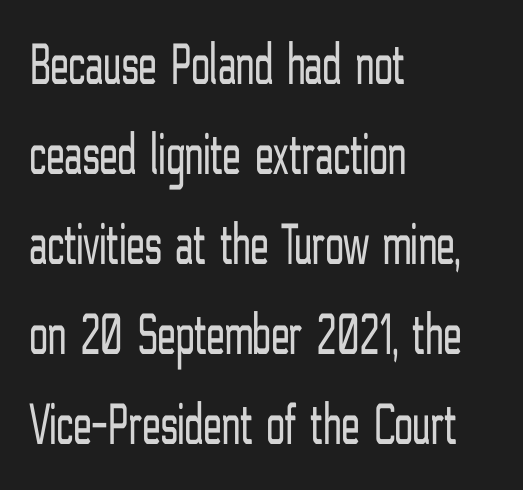
The image shows 60 px light, condensed sans-serif type, upright; set left-aligned, normal line spacing (1.5x), normal letter spacing, not underlined; low stroke contrast and a medium x-height.
